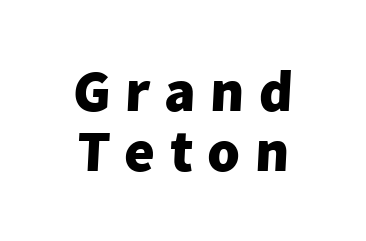
Vertically, the passage feels compressed, each row crowding the next. The compositor balanced each line on the midline. Letters rest on an invisible, unmarked baseline. These lines are composed in type without serifs.
